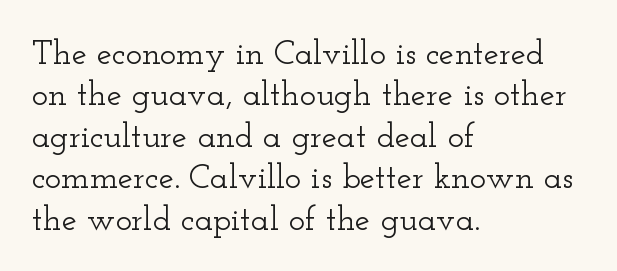
The image shows 34 px wide serif type, upright; set left-aligned, line spacing 1.22x, normal letter spacing, not underlined; low stroke contrast and a small x-height.
